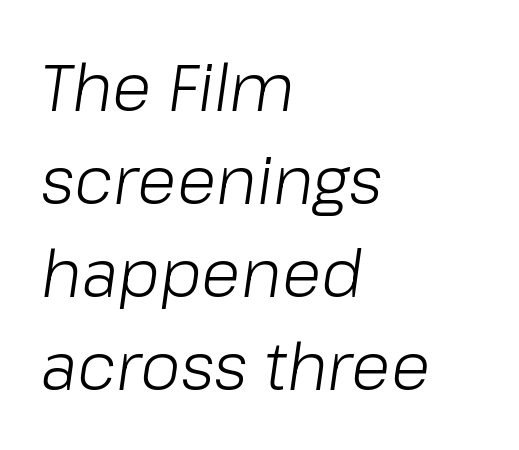
{"italic": "yes", "lean": "right", "slant_degrees": 8, "bold": "no", "weight": "light", "width": "normal", "stroke_contrast": "low", "x_height": "medium", "monospaced": "no", "underline": "no", "align": "left", "line_spacing": "normal", "line_spacing_ratio": 1.43, "letter_spacing": "normal", "letter_spacing_em": 0.0, "glyph_px": 65}
